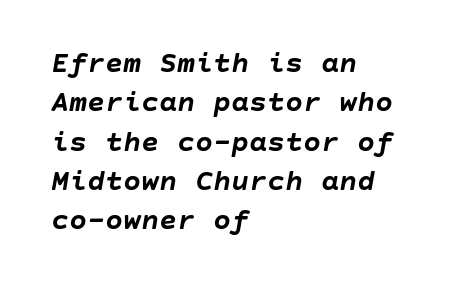
{"italic": "yes", "lean": "right", "slant_degrees": 10, "bold": "yes", "weight": "semibold", "width": "normal", "stroke_contrast": "low", "x_height": "large", "underline": "no", "align": "left", "line_spacing": "normal", "line_spacing_ratio": 1.31, "letter_spacing": "normal", "letter_spacing_em": 0.0, "glyph_px": 30}
